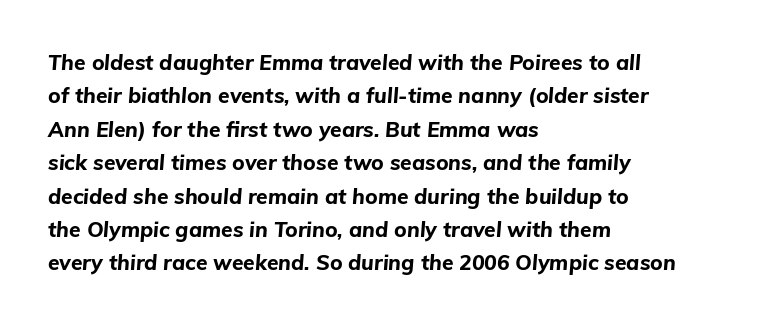
Is the type slanted? Yes — the strokes lean at a clear angle. Rule under the text: the space is simply empty. Layout note: lines flush left. A dark, heavy texture on the line: the type is bold. Summary of vertical rhythm: regular, with standard interline spacing.
